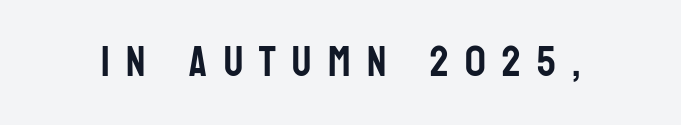
Q: Is the text italic (slanted)? A: No, it is upright.
Q: Is the typeface a serif or a sans-serif typeface? A: Sans-serif.
Q: Is the text underlined? A: No.
Q: Is the spacing between letters normal or unusually wide? A: Unusually wide.
Q: Width (condensed, normal, or wide)? A: Condensed.
Q: Stroke contrast? A: Low.
Q: x-height? A: Large.
Q: Monospaced? A: No.
